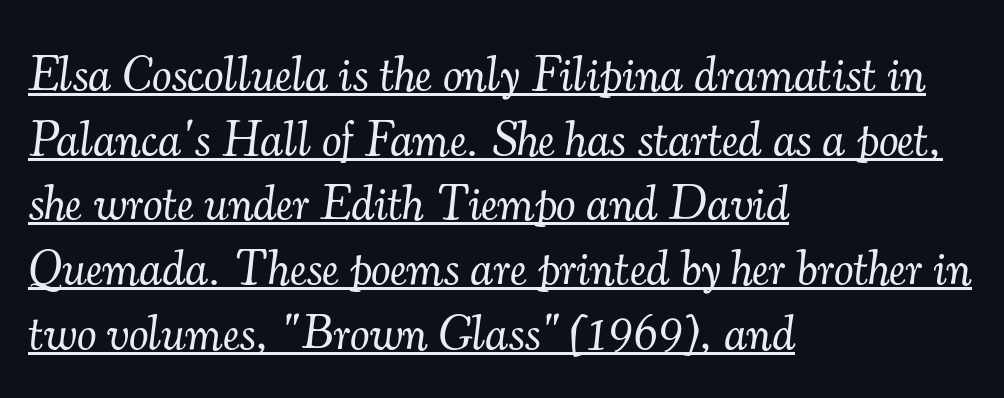
{"serif": "yes", "italic": "yes", "lean": "right", "slant_degrees": 7, "bold": "no", "weight": "light", "width": "normal", "stroke_contrast": "medium", "x_height": "small", "monospaced": "no", "underline": "yes", "align": "left", "line_spacing": "normal", "line_spacing_ratio": 1.32, "letter_spacing": "normal", "letter_spacing_em": 0.0, "glyph_px": 49}
